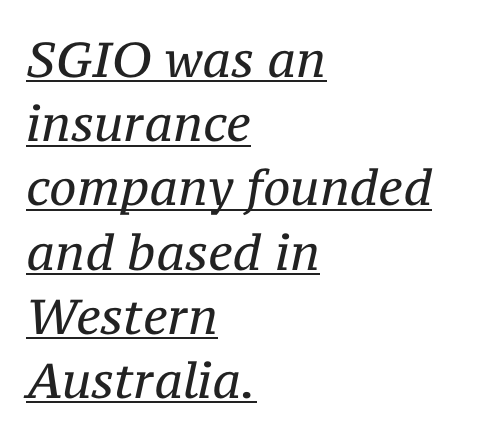
Q: Is the text bold? A: No.
Q: Is the text italic (slanted)? A: Yes, it leans right by about 12 degrees.
Q: Is the typeface a serif or a sans-serif typeface? A: Serif.
Q: Is the text underlined? A: Yes.
Q: How is the paragraph aligned? A: Left-aligned.
Q: Is the spacing between letters normal or unusually wide? A: Normal.
Q: Is the spacing between lines tight, normal or loose? A: Normal.
Q: Width (condensed, normal, or wide)? A: Normal.
Q: Stroke contrast? A: Medium.
Q: x-height? A: Medium.
Q: Monospaced? A: No.
